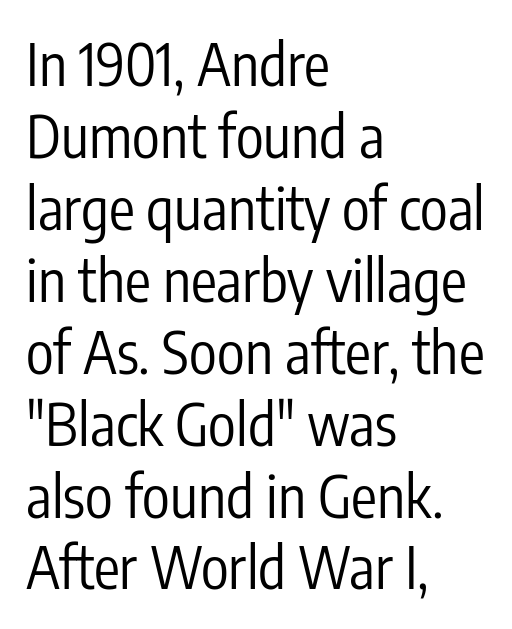
{"serif": "no", "italic": "no", "bold": "no", "weight": "regular", "width": "condensed", "stroke_contrast": "low", "x_height": "medium", "monospaced": "no", "underline": "no", "align": "left", "line_spacing_ratio": 1.24, "letter_spacing": "normal", "letter_spacing_em": 0.0, "glyph_px": 58}
